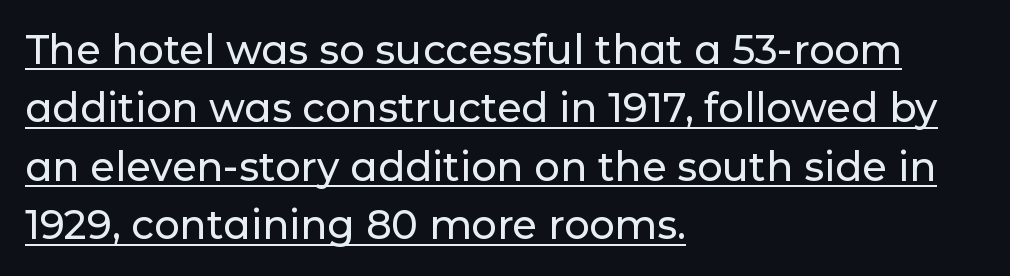
Unlike a traditional serif, this face leaves its strokes unadorned. What decoration does the sample have? An underline. Horizontal alignment here is leftward, the default for most running prose. The line-height multiplier appears to be the usual default. Characters remain perfectly vertical along every line. Varying glyph widths throughout — classic text-font behaviour.
